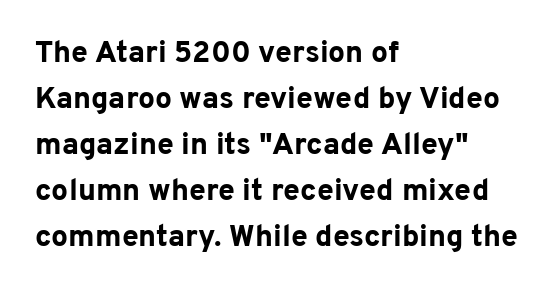
Q: Is the text bold? A: Yes.
Q: Is the text italic (slanted)? A: No, it is upright.
Q: Is the typeface a serif or a sans-serif typeface? A: Sans-serif.
Q: Is the text underlined? A: No.
Q: How is the paragraph aligned? A: Left-aligned.
Q: Is the spacing between letters normal or unusually wide? A: Normal.
Q: Is the spacing between lines tight, normal or loose? A: Normal.
Q: Width (condensed, normal, or wide)? A: Normal.
Q: Stroke contrast? A: Low.
Q: x-height? A: Medium.
Q: Monospaced? A: No.
